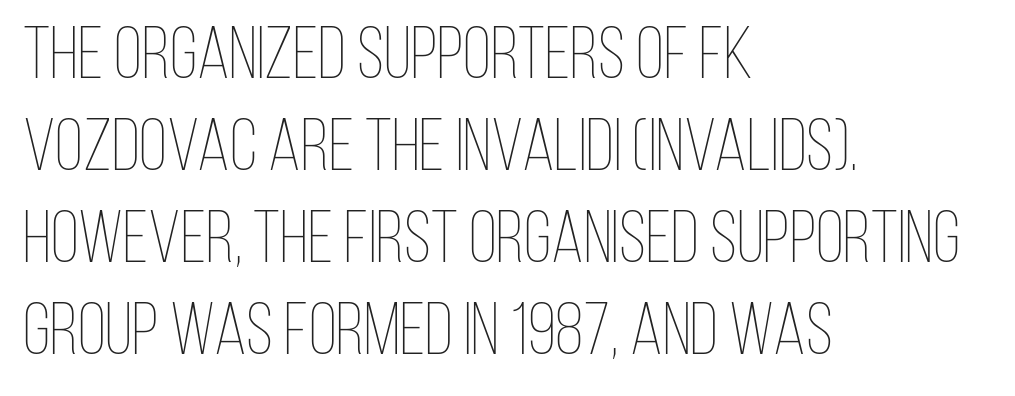
Q: Is the text bold? A: No.
Q: Is the text italic (slanted)? A: No, it is upright.
Q: Is the text underlined? A: No.
Q: How is the paragraph aligned? A: Left-aligned.
Q: Is the spacing between letters normal or unusually wide? A: Normal.
Q: Is the spacing between lines tight, normal or loose? A: Normal.
Q: Width (condensed, normal, or wide)? A: Condensed.
Q: Stroke contrast? A: Low.
Q: x-height? A: Large.
Q: Monospaced? A: No.
